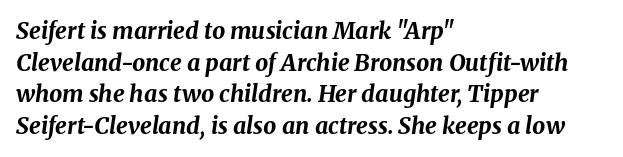
{"italic": "yes", "lean": "right", "slant_degrees": 8, "bold": "yes", "underline": "no", "align": "left", "line_spacing": "normal", "line_spacing_ratio": 1.37, "letter_spacing": "normal", "letter_spacing_em": 0.0, "glyph_px": 23}
